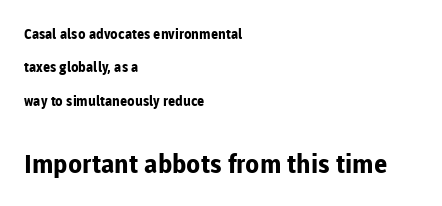
The image shows 26 px bold type, upright; set left-aligned, loose line spacing (2.39x), normal letter spacing, not underlined; the second (bottom) block is 1.86x larger.
